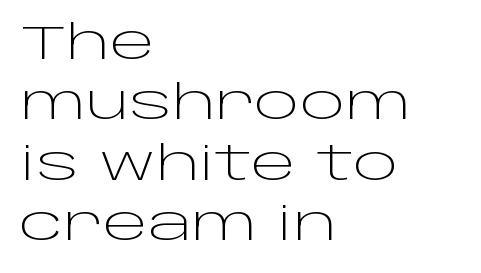
No heavy texture on the line: the type isn't bold. Glyph-to-glyph distance matches everyday printed text. Type style note: lacks serifs. Honestly, the row spacing looks completely unremarkable. Posture: straight, roman, zero tilt.
